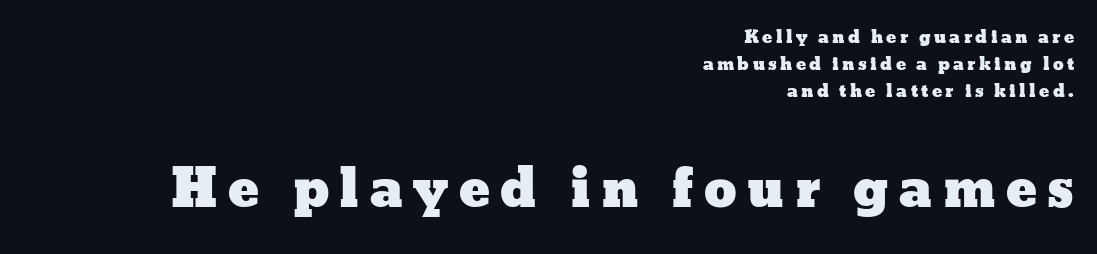
Q: Is the text italic (slanted)? A: No, it is upright.
Q: Is the text underlined? A: No.
Q: How is the paragraph aligned? A: Right-aligned.
Q: Is the spacing between letters normal or unusually wide? A: Unusually wide.
Q: Is the spacing between lines tight, normal or loose? A: Normal.
Q: Which block of text is set in a larger size, the first (top) or the second (bottom)? A: The second (bottom) one.
Q: Width (condensed, normal, or wide)? A: Wide.
Q: Stroke contrast? A: Low.
Q: x-height? A: Medium.
Q: Monospaced? A: No.
